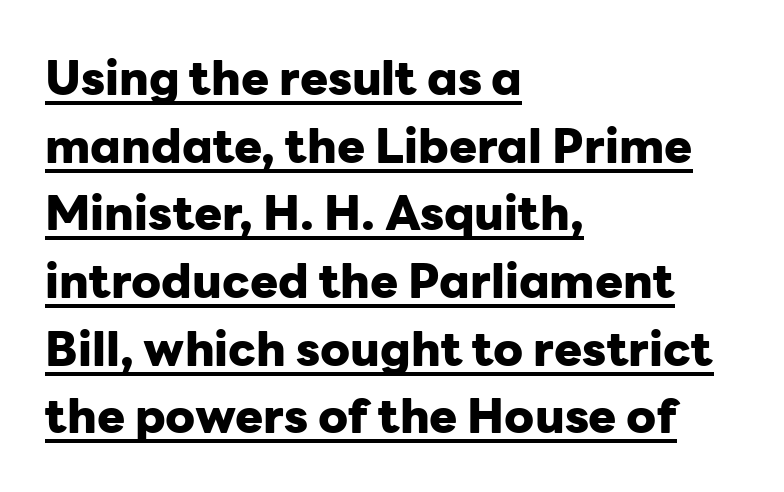
Q: Is the text bold? A: Yes.
Q: Is the text italic (slanted)? A: No, it is upright.
Q: Is the typeface a serif or a sans-serif typeface? A: Sans-serif.
Q: Is the text underlined? A: Yes.
Q: How is the paragraph aligned? A: Left-aligned.
Q: Is the spacing between letters normal or unusually wide? A: Normal.
Q: Is the spacing between lines tight, normal or loose? A: Normal.
Q: Width (condensed, normal, or wide)? A: Normal.
Q: Stroke contrast? A: Low.
Q: x-height? A: Medium.
Q: Monospaced? A: No.
